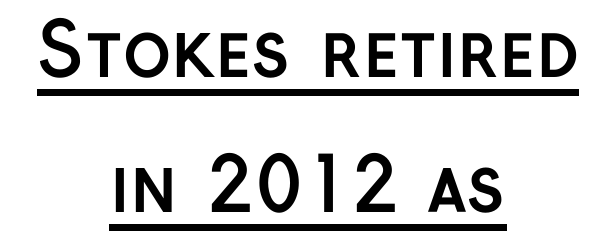
{"serif": "no", "italic": "no", "bold": "yes", "weight": "semibold", "width": "normal", "stroke_contrast": "low", "x_height": "medium", "monospaced": "no", "underline": "yes", "align": "center", "line_spacing_ratio": 1.85, "letter_spacing": "normal", "letter_spacing_em": 0.0, "glyph_px": 73}
